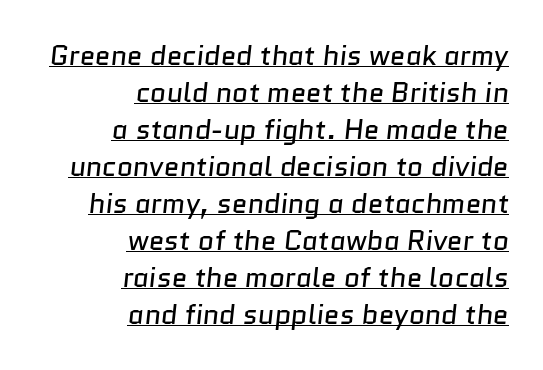
{"serif": "no", "bold": "no", "weight": "regular", "width": "normal", "stroke_contrast": "low", "x_height": "medium", "monospaced": "no", "underline": "yes", "align": "right", "line_spacing": "normal", "line_spacing_ratio": 1.32, "letter_spacing": "normal", "letter_spacing_em": 0.0, "glyph_px": 28}
